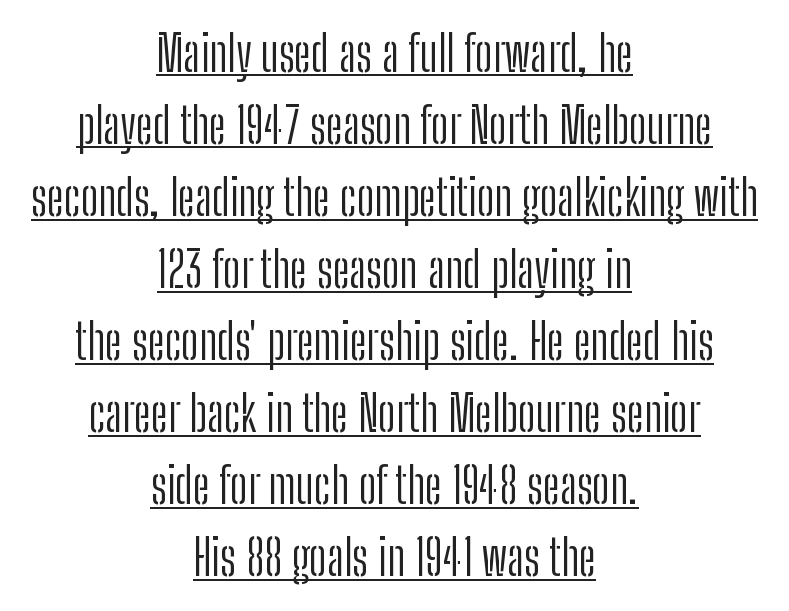
The image shows 49 px light, condensed sans-serif type, upright; set centered, normal line spacing (1.47x), normal letter spacing, underlined; low stroke contrast and a medium x-height.
